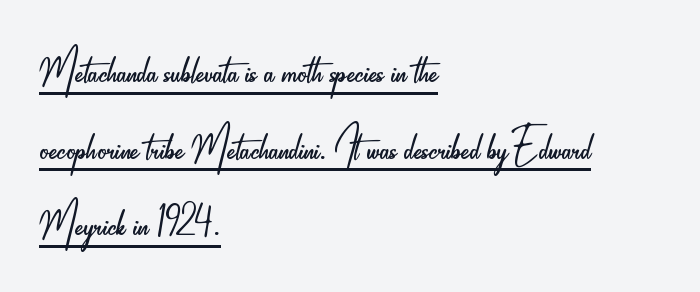
Compared with a centered layout, this one pins lines to the left instead. Classification — sans serif. Letter spacing: default. Looks like regular typesetting: each glyph gets only the width it needs.
